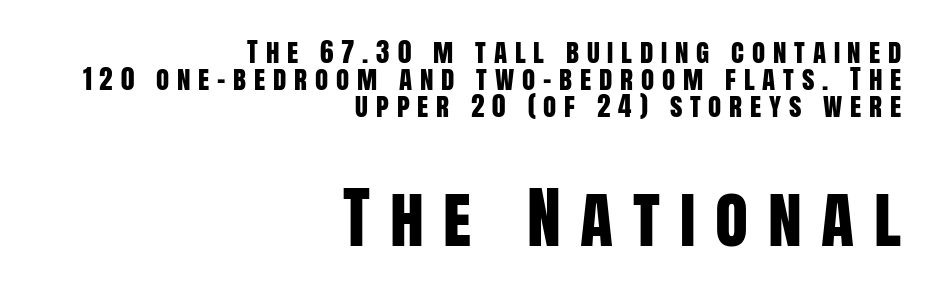
Q: Is the text italic (slanted)? A: No, it is upright.
Q: Is the typeface a serif or a sans-serif typeface? A: Sans-serif.
Q: Is the text underlined? A: No.
Q: How is the paragraph aligned? A: Right-aligned.
Q: Is the spacing between letters normal or unusually wide? A: Unusually wide.
Q: Is the spacing between lines tight, normal or loose? A: Tight.
Q: Which block of text is set in a larger size, the first (top) or the second (bottom)? A: The second (bottom) one.
Q: Width (condensed, normal, or wide)? A: Condensed.
Q: Stroke contrast? A: Low.
Q: x-height? A: Large.
Q: Monospaced? A: No.
